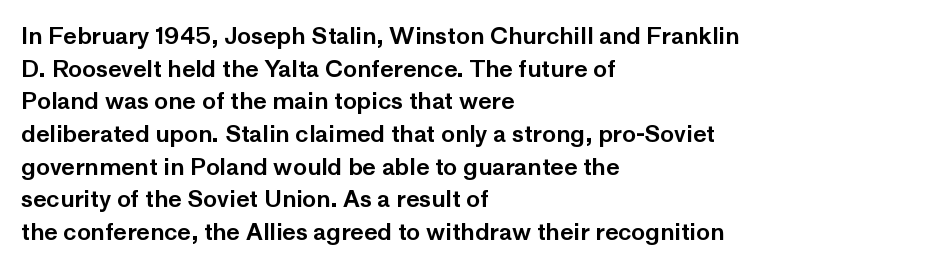
All the whitespace from short lines collects on the right. Standard letterfit; no display-style spreading of the glyphs. The area under the type is left untouched. Characters remain perfectly vertical along every line. If you measured baseline to baseline, you'd find a middling distance.
